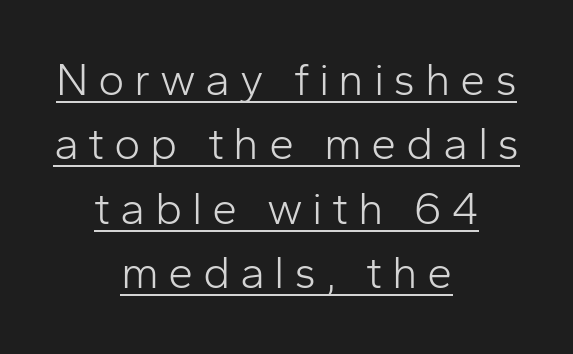
Q: Is the text bold? A: No.
Q: Is the text italic (slanted)? A: No, it is upright.
Q: Is the typeface a serif or a sans-serif typeface? A: Sans-serif.
Q: Is the text underlined? A: Yes.
Q: How is the paragraph aligned? A: Centered.
Q: Is the spacing between letters normal or unusually wide? A: Unusually wide.
Q: Is the spacing between lines tight, normal or loose? A: Normal.
Q: Width (condensed, normal, or wide)? A: Normal.
Q: Stroke contrast? A: Low.
Q: x-height? A: Medium.
Q: Monospaced? A: No.
